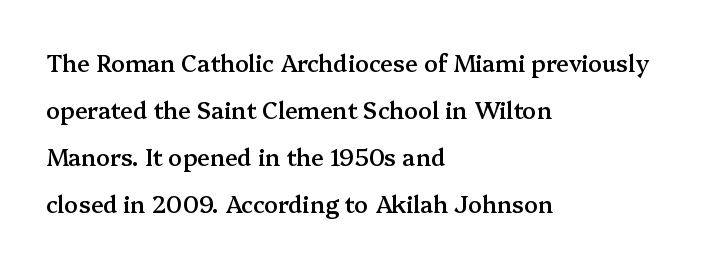
The foot of each line stays bare and open. Whoever set this chose breathing room over compactness in the vertical rhythm. Notice how the stems are strictly vertical — no italics here. Here the glyphs are tracked normally, forming tight word shapes. Look at the stroke-to-counter ratio: somewhat heavy, a semibold. Line beginnings align vertically; line endings do not.
